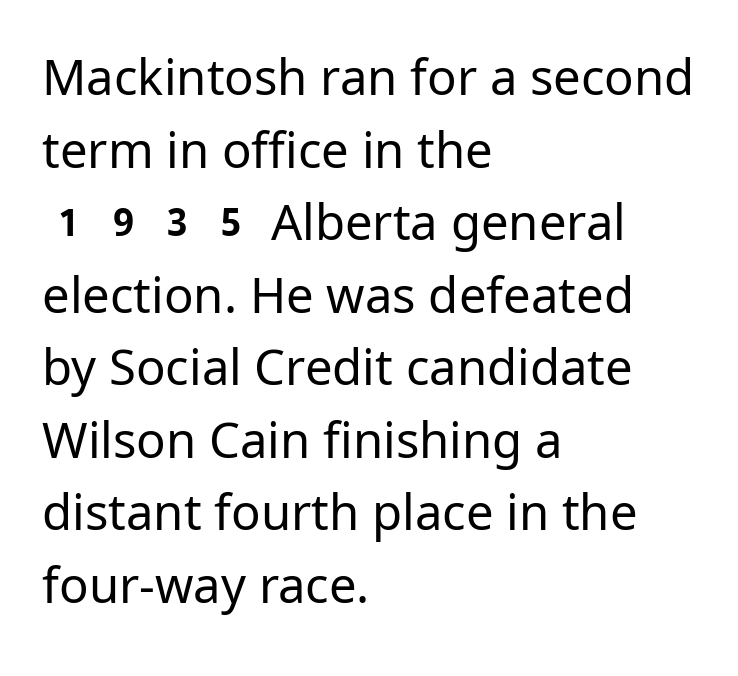
Letters have the restrained weight of plain body copy at most. No feet cap the strokes, marking this as sans-serif type. The glyphs are unaccompanied by any horizontal stroke below them. Spacing between characters is what you'd get straight out of the box. Is there much room between lines? A standard amount, neither cramped nor airy.
